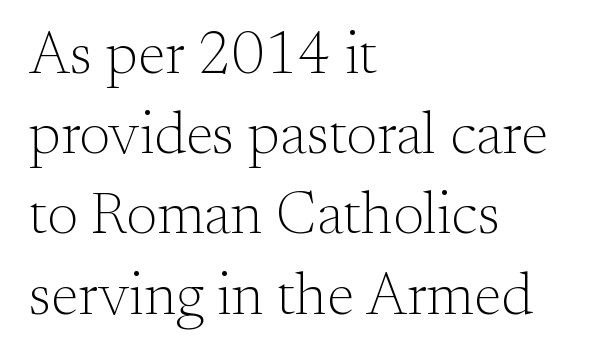
Q: Is the text bold? A: No.
Q: Is the text italic (slanted)? A: No, it is upright.
Q: Is the typeface a serif or a sans-serif typeface? A: Serif.
Q: Is the text underlined? A: No.
Q: How is the paragraph aligned? A: Left-aligned.
Q: Is the spacing between letters normal or unusually wide? A: Normal.
Q: Is the spacing between lines tight, normal or loose? A: Normal.
Q: Width (condensed, normal, or wide)? A: Normal.
Q: Stroke contrast? A: Medium.
Q: x-height? A: Small.
Q: Monospaced? A: No.
